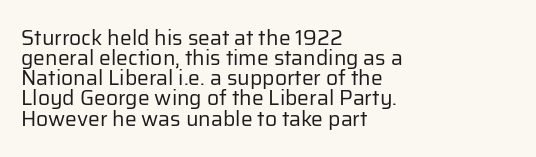
The image shows 21 px text type, upright; set left-aligned, tight line spacing (0.96x), normal letter spacing, not underlined.
